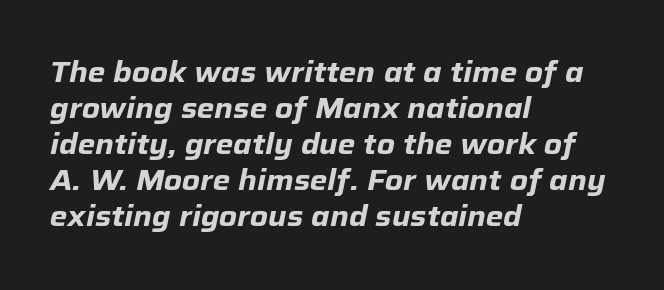
The image shows 28 px heavy type, italic (leaning right); set left-aligned, normal line spacing (1.29x), normal letter spacing, not underlined; low stroke contrast and a medium x-height.
